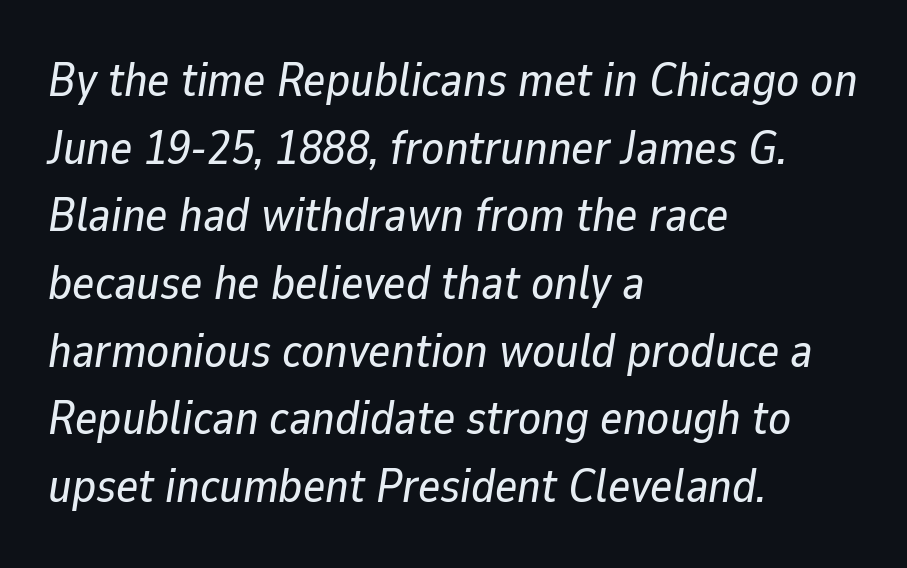
This rendering uses left alignment, leaving the right contour irregular. The rendering uses natural spacing where letterforms have individual widths. If you measured baseline to baseline, you'd find a middling distance. Notice how the stems are inclined rather than vertical — that's the hallmark of italics.
